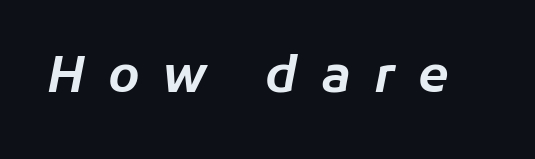
The letters advance in unequal steps, a hallmark of proportional type. The area under the type is left untouched. The letterforms stand isolated, each surrounded by extra space. The typography opts for an oblique posture over an upright one.
